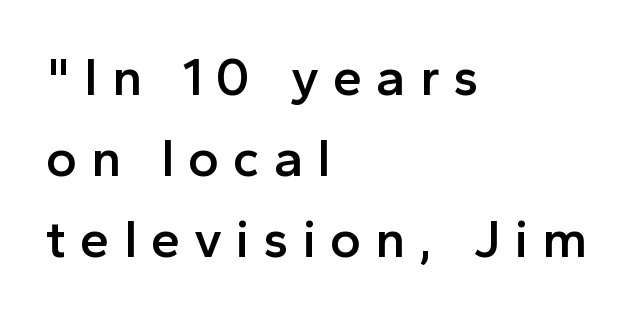
The image shows 53 px semibold sans-serif type, upright; set left-aligned, normal line spacing (1.53x), unusually wide letter spacing (+0.26 em), not underlined; a medium x-height.
